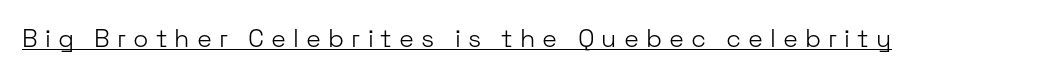
Designer's note — italics off, roman on. What decoration does the sample have? An underline. You could only call the tracking loose — the letters float apart. The typesetting does not lean heavy: it is not bold.
